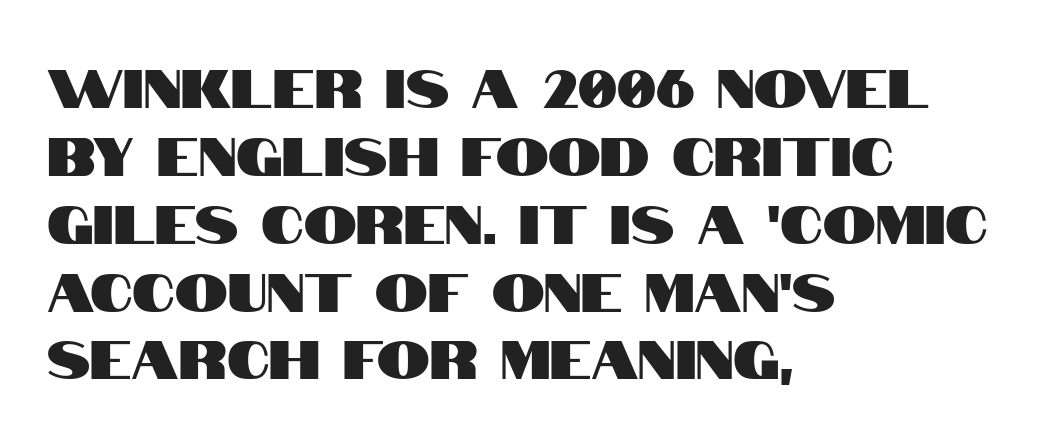
{"serif": "no", "italic": "no", "width": "condensed", "stroke_contrast": "high", "x_height": "large", "monospaced": "no", "underline": "no", "align": "left", "line_spacing": "normal", "line_spacing_ratio": 1.28, "letter_spacing": "normal", "letter_spacing_em": 0.0, "glyph_px": 53}
